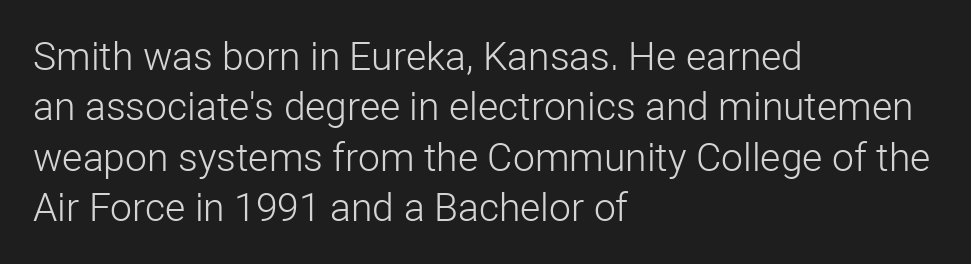
The image shows 39 px light sans-serif type, upright; set left-aligned, normal line spacing (1.29x), normal letter spacing, not underlined; low stroke contrast and a medium x-height.
